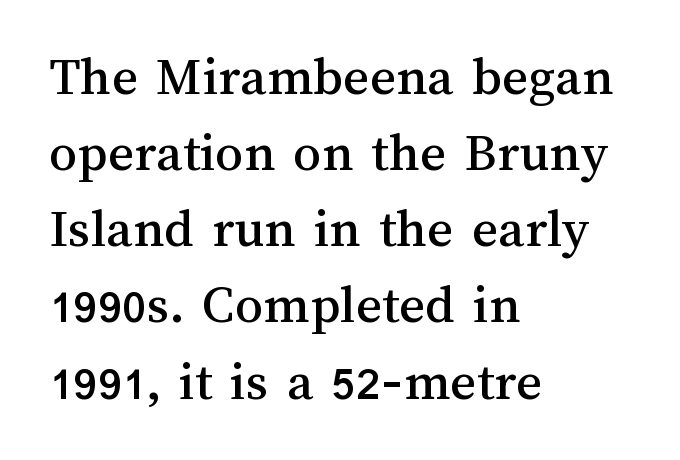
Q: Is the text italic (slanted)? A: No, it is upright.
Q: Is the text underlined? A: No.
Q: How is the paragraph aligned? A: Left-aligned.
Q: Is the spacing between letters normal or unusually wide? A: Normal.
Q: Is the spacing between lines tight, normal or loose? A: Normal.
Q: Width (condensed, normal, or wide)? A: Normal.
Q: Stroke contrast? A: Medium.
Q: x-height? A: Medium.
Q: Monospaced? A: No.
